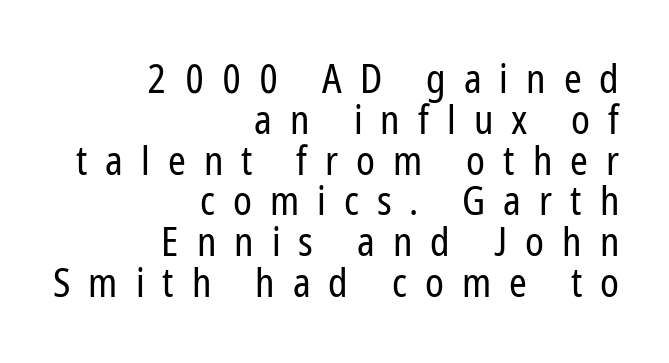
Q: Is the text bold? A: No.
Q: Is the text italic (slanted)? A: No, it is upright.
Q: Is the typeface a serif or a sans-serif typeface? A: Sans-serif.
Q: Is the text underlined? A: No.
Q: How is the paragraph aligned? A: Right-aligned.
Q: Is the spacing between letters normal or unusually wide? A: Unusually wide.
Q: Is the spacing between lines tight, normal or loose? A: Tight.
Q: Width (condensed, normal, or wide)? A: Condensed.
Q: Stroke contrast? A: Low.
Q: x-height? A: Medium.
Q: Monospaced? A: No.
